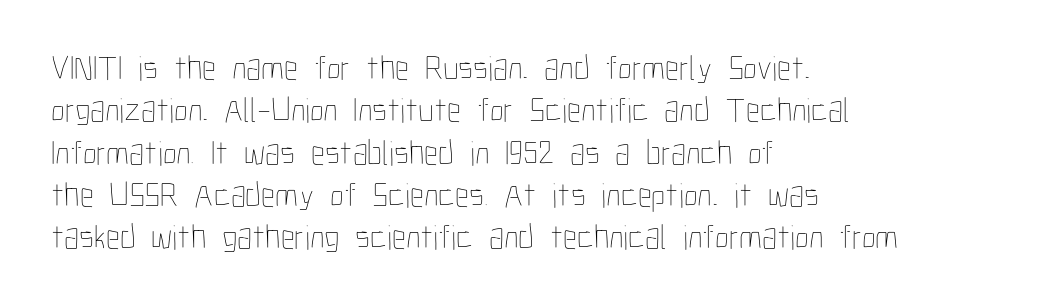
Glyph-to-glyph distance matches everyday printed text. Ordinary non-slanted type is in use. Think standard paragraph weight, or any step lighter than that. Check under the words: just untouched page. Does the copy run flush right? No — it runs flush left.
